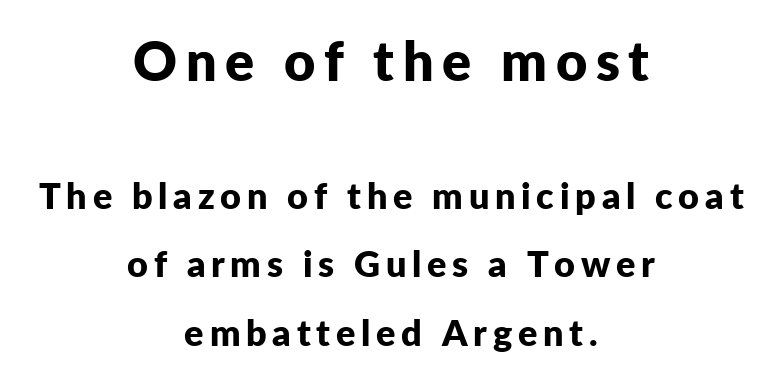
Q: Is the text bold? A: Yes.
Q: Is the text italic (slanted)? A: No, it is upright.
Q: Is the typeface a serif or a sans-serif typeface? A: Sans-serif.
Q: Is the text underlined? A: No.
Q: How is the paragraph aligned? A: Centered.
Q: Is the spacing between lines tight, normal or loose? A: Loose.
Q: Which block of text is set in a larger size, the first (top) or the second (bottom)? A: The first (top) one.
Q: Width (condensed, normal, or wide)? A: Normal.
Q: Stroke contrast? A: Low.
Q: x-height? A: Medium.
Q: Monospaced? A: No.
